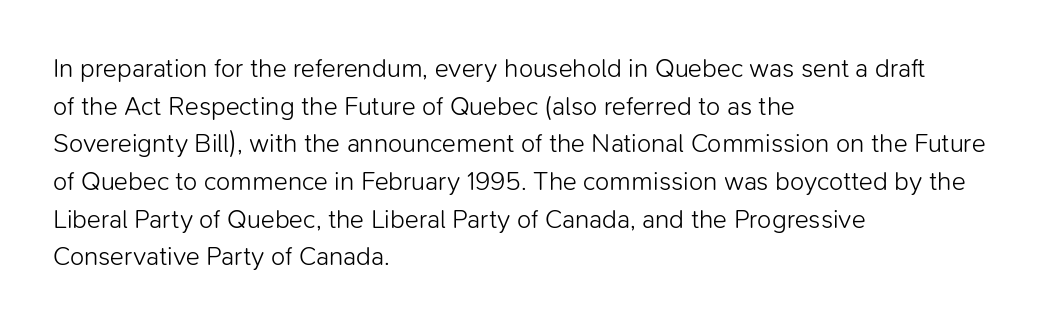
Q: Is the text bold? A: No.
Q: Is the text italic (slanted)? A: No, it is upright.
Q: Is the text underlined? A: No.
Q: How is the paragraph aligned? A: Left-aligned.
Q: Is the spacing between letters normal or unusually wide? A: Normal.
Q: Is the spacing between lines tight, normal or loose? A: Normal.
